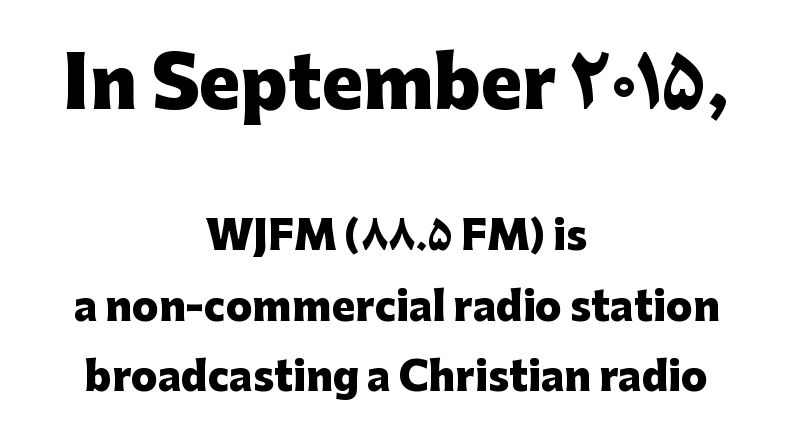
Q: Is the text bold? A: Yes.
Q: Is the text italic (slanted)? A: No, it is upright.
Q: Is the typeface a serif or a sans-serif typeface? A: Sans-serif.
Q: Is the text underlined? A: No.
Q: How is the paragraph aligned? A: Centered.
Q: Is the spacing between letters normal or unusually wide? A: Normal.
Q: Which block of text is set in a larger size, the first (top) or the second (bottom)? A: The first (top) one.
Q: Width (condensed, normal, or wide)? A: Normal.
Q: Stroke contrast? A: Low.
Q: x-height? A: Medium.
Q: Monospaced? A: No.
